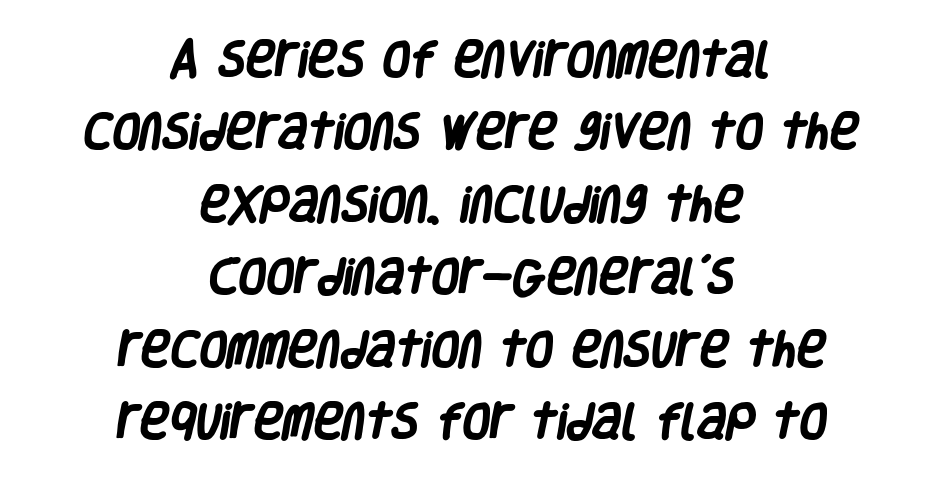
{"serif": "no", "bold": "yes", "weight": "heavy", "width": "condensed", "stroke_contrast": "low", "x_height": "large", "monospaced": "no", "underline": "no", "align": "center", "line_spacing_ratio": 1.81, "letter_spacing": "normal", "letter_spacing_em": 0.0, "glyph_px": 40}
